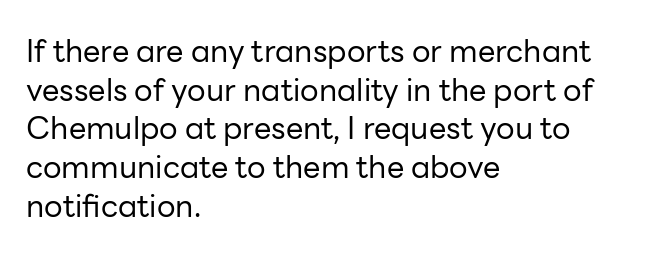
Typographically, this falls in the sans-serif category. Think of a printed novel: that variable character pitch is what you see here. Quick note: not italic, upright. Each word holds together tightly as a unit, with standard inter-letter gaps.
